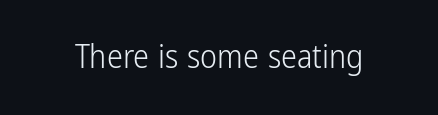
The image shows 32 px light, condensed sans-serif type, upright; set normal letter spacing, not underlined; low stroke contrast and a medium x-height.
